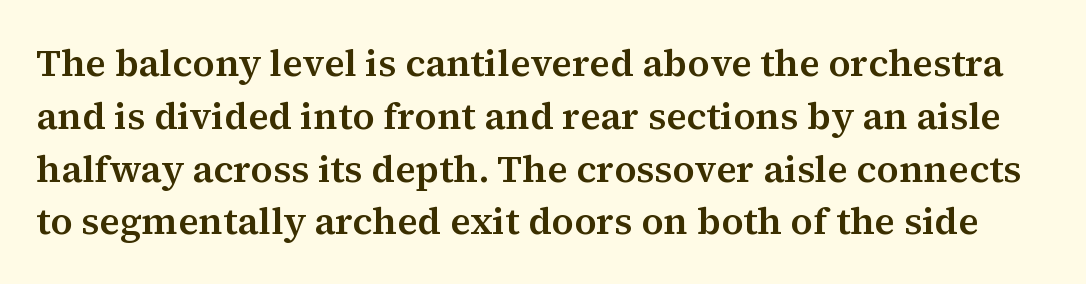
Here the glyphs are tracked normally, forming tight word shapes. Serifs: yes, visible at the terminals of the letterforms. This is roman type, the default non-slanted kind. Notice how descenders clear the ascenders below comfortably — that's standard leading. Is this a fixed-width face? No — the glyphs have proportional, varying widths.
